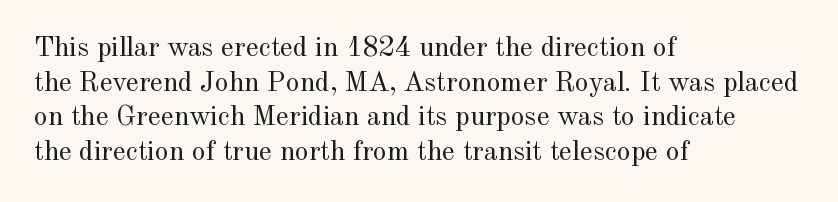
The image shows 28 px regular-weight serif type, upright; set left-aligned, line spacing 1.24x, normal letter spacing, not underlined; a small x-height.
